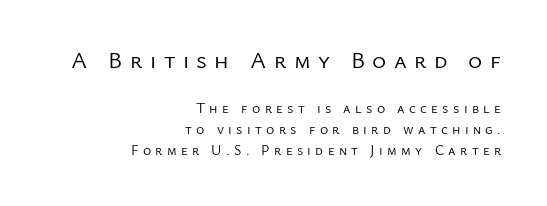
The image shows 24 px text type, upright; set right-aligned, normal line spacing (1.47x), unusually wide letter spacing (+0.31 em), not underlined; the first (top) block is 1.71x larger.
